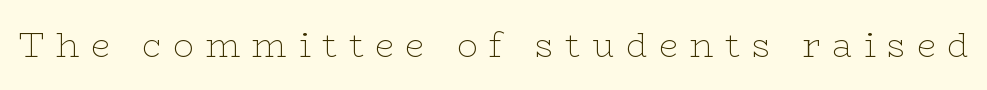
The image shows 34 px thin, wide serif type, upright; set unusually wide letter spacing (+0.34 em), not underlined; low stroke contrast and a medium x-height.
